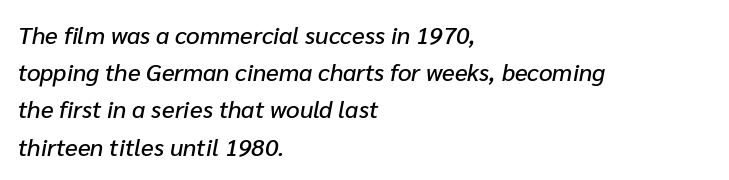
{"italic": "yes", "lean": "right", "slant_degrees": 10, "underline": "no", "align": "left", "line_spacing": "normal", "line_spacing_ratio": 1.55, "letter_spacing": "normal", "letter_spacing_em": 0.0, "glyph_px": 24}
